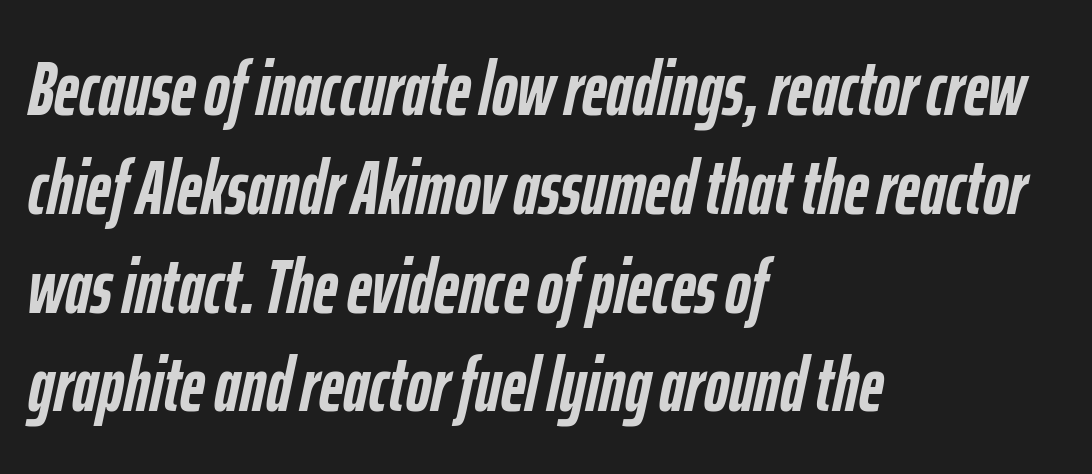
{"italic": "yes", "lean": "right", "slant_degrees": 12, "bold": "yes", "weight": "semibold", "width": "condensed", "stroke_contrast": "low", "x_height": "medium", "monospaced": "no", "underline": "no", "align": "left", "line_spacing": "normal", "line_spacing_ratio": 1.3, "letter_spacing": "normal", "letter_spacing_em": 0.0, "glyph_px": 76}
